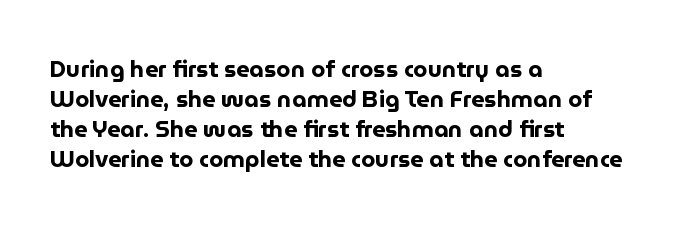
Q: Is the text bold? A: Yes.
Q: Is the text italic (slanted)? A: No, it is upright.
Q: Is the text underlined? A: No.
Q: How is the paragraph aligned? A: Left-aligned.
Q: Is the spacing between letters normal or unusually wide? A: Normal.
Q: Is the spacing between lines tight, normal or loose? A: Normal.
